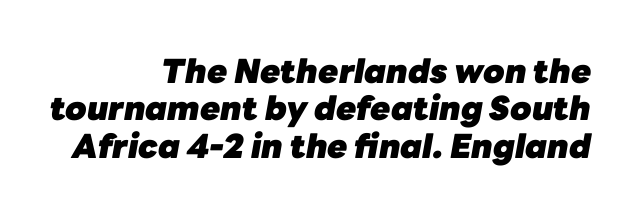
Q: Is the text bold? A: Yes.
Q: Is the text italic (slanted)? A: Yes, it leans right by about 10 degrees.
Q: Is the text underlined? A: No.
Q: How is the paragraph aligned? A: Right-aligned.
Q: Is the spacing between letters normal or unusually wide? A: Normal.
Q: Is the spacing between lines tight, normal or loose? A: Tight.
Q: Width (condensed, normal, or wide)? A: Normal.
Q: Stroke contrast? A: Low.
Q: x-height? A: Medium.
Q: Monospaced? A: No.
